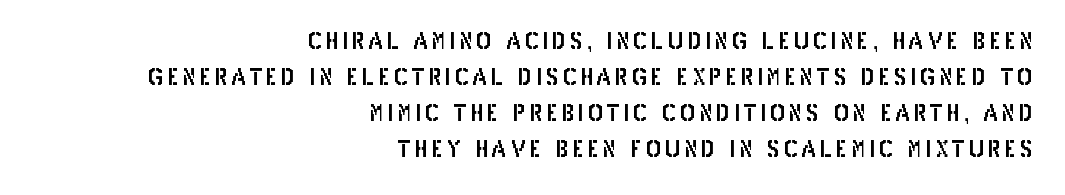
In terms of leading, this rendering sits right in the middle. Which margin do the lines hug? The right one — the left edge is uneven. Does the lettering tilt? It doesn't — this is upright. Decoration check: the copy has no underline.
